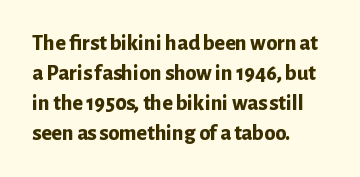
The image shows 22 px bold type, upright; set left-aligned, normal line spacing (1.36x), normal letter spacing, not underlined.
